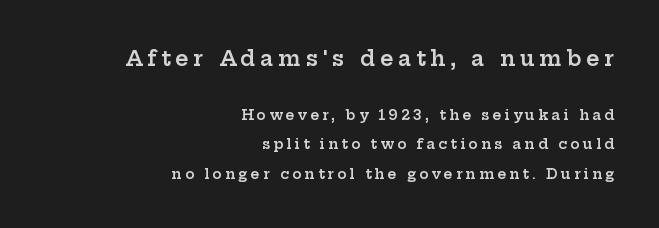
Words appear elongated and porous because spacing is wide. Semibold letterforms, between regular and bold. Visually, the top section dominates because its glyphs are scaled up. Horizontally, the lines are justified to the trailing edge only.
